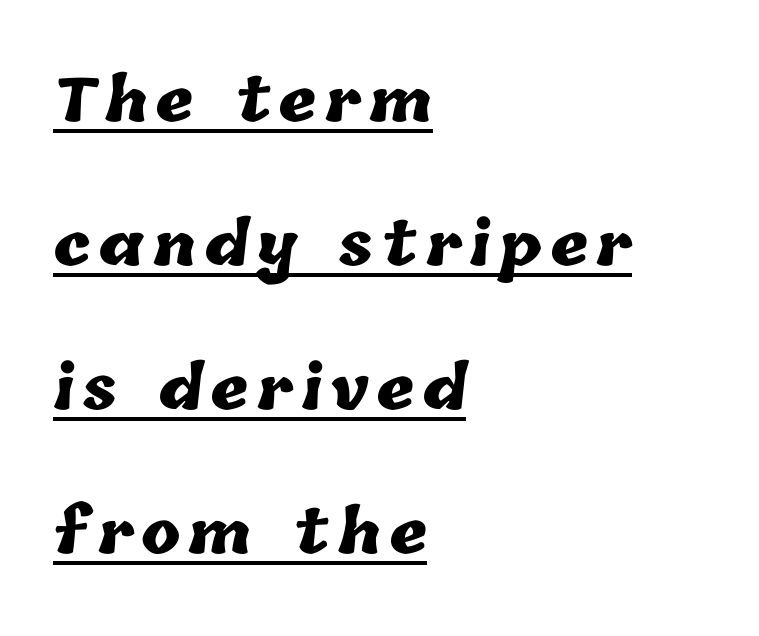
Set as a true bold cut, around the 700 mark. The letters advance in unequal steps, a hallmark of proportional type. The glyphs are accompanied by a horizontal stroke just below them. Leading: increased. Which margin do the lines hug? The left one — the right edge is uneven.
